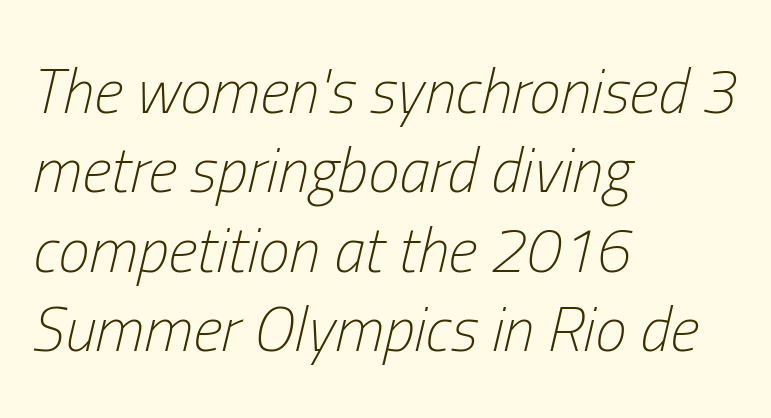
The lines sit at an ordinary, default distance from one another. Type without underlining. Does the lettering tilt? It does — this is italic. The lines are quadded left. Unbolded letterforms with no extra heft. Character widths vary here, with narrow letters taking less room than wide ones.
